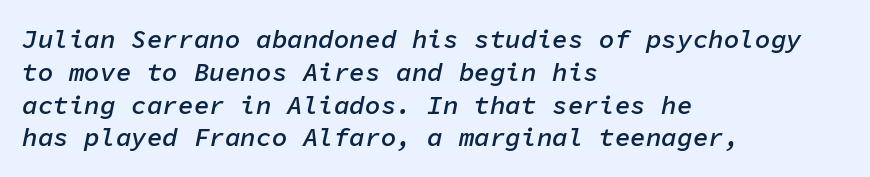
Q: Is the text bold? A: Semi-bold.
Q: Is the text italic (slanted)? A: Yes, it leans right by about 11 degrees.
Q: Is the text underlined? A: No.
Q: How is the paragraph aligned? A: Left-aligned.
Q: Is the spacing between letters normal or unusually wide? A: Normal.
Q: Is the spacing between lines tight, normal or loose? A: Normal.
